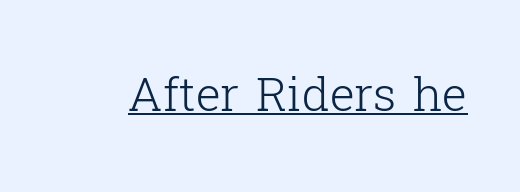
Q: Is the text bold? A: No.
Q: Is the text italic (slanted)? A: No, it is upright.
Q: Is the typeface a serif or a sans-serif typeface? A: Serif.
Q: Is the text underlined? A: Yes.
Q: Is the spacing between letters normal or unusually wide? A: Normal.
Q: Width (condensed, normal, or wide)? A: Normal.
Q: Stroke contrast? A: Low.
Q: x-height? A: Medium.
Q: Monospaced? A: No.
